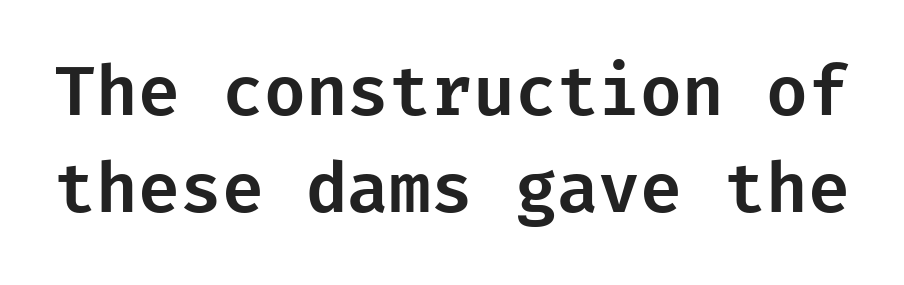
Default kerning and tracking; the words read as compact shapes. Underline: absent. Are there feet on the stems? There aren't — it's a sans. Regular leading. Designer's note — italics off, roman on.
